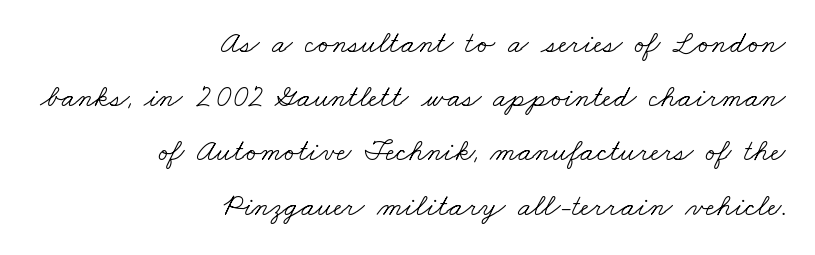
The typesetter chose a ragged-left arrangement here. The baseline area is clear. Honestly, the letter spacing is just normal — you wouldn't notice it. The letters look calm and open, with moderate or lighter stems. Look at the bottom of the vertical strokes: they flare into serifs here.
